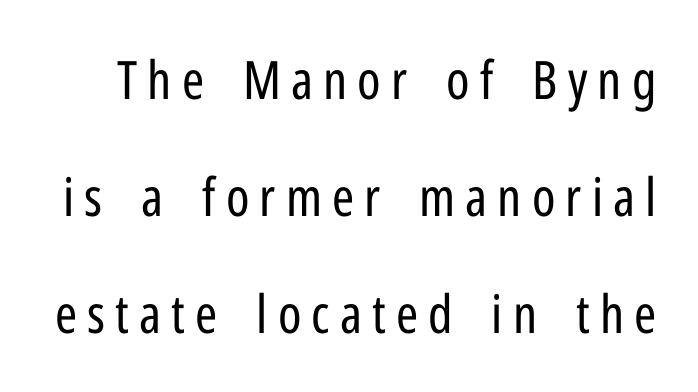
The image shows 53 px regular-weight, condensed sans-serif type, upright; set loose line spacing (2.21x), not underlined; low stroke contrast and a medium x-height.
